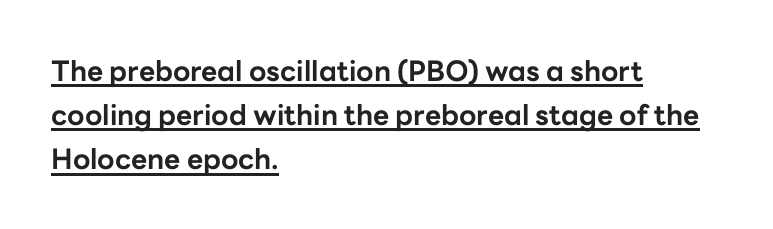
{"serif": "no", "italic": "no", "bold": "yes", "weight": "bold", "width": "normal", "stroke_contrast": "low", "x_height": "medium", "monospaced": "no", "underline": "yes", "align": "left", "line_spacing": "normal", "line_spacing_ratio": 1.58, "letter_spacing": "normal", "letter_spacing_em": 0.0, "glyph_px": 28}
